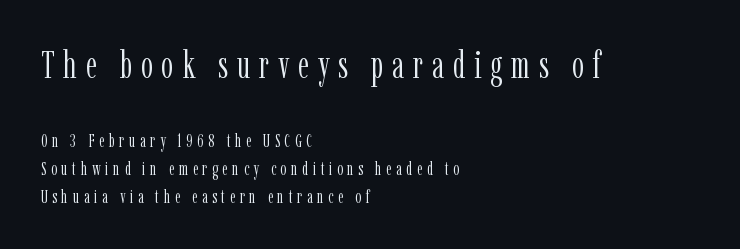
Q: Is the text bold? A: No.
Q: Is the text italic (slanted)? A: No, it is upright.
Q: Is the typeface a serif or a sans-serif typeface? A: Serif.
Q: Is the text underlined? A: No.
Q: How is the paragraph aligned? A: Left-aligned.
Q: Is the spacing between letters normal or unusually wide? A: Unusually wide.
Q: Is the spacing between lines tight, normal or loose? A: Normal.
Q: Which block of text is set in a larger size, the first (top) or the second (bottom)? A: The first (top) one.
Q: Width (condensed, normal, or wide)? A: Condensed.
Q: Stroke contrast? A: Low.
Q: x-height? A: Medium.
Q: Monospaced? A: No.
